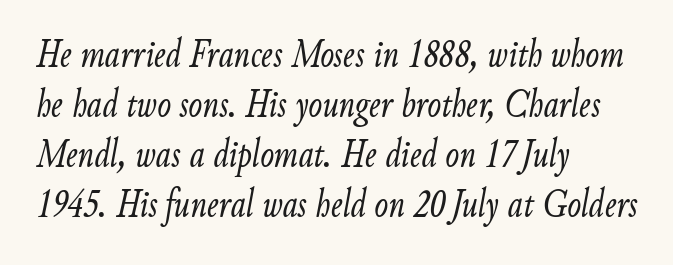
A classic flush-left, rag-right setting is used for this passage. Caption: face not bold, strokes unweighted. Is this a fixed-width face? No — the glyphs have proportional, varying widths. The rendering keeps characters at their native spacing.
